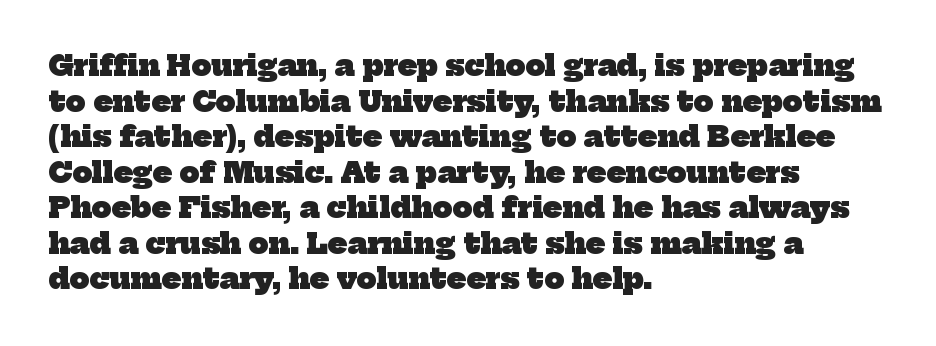
{"serif": "yes", "bold": "yes", "weight": "heavy", "width": "normal", "stroke_contrast": "low", "x_height": "medium", "monospaced": "no", "underline": "no", "align": "left", "line_spacing": "normal", "line_spacing_ratio": 1.27, "letter_spacing": "normal", "letter_spacing_em": 0.0, "glyph_px": 28}
